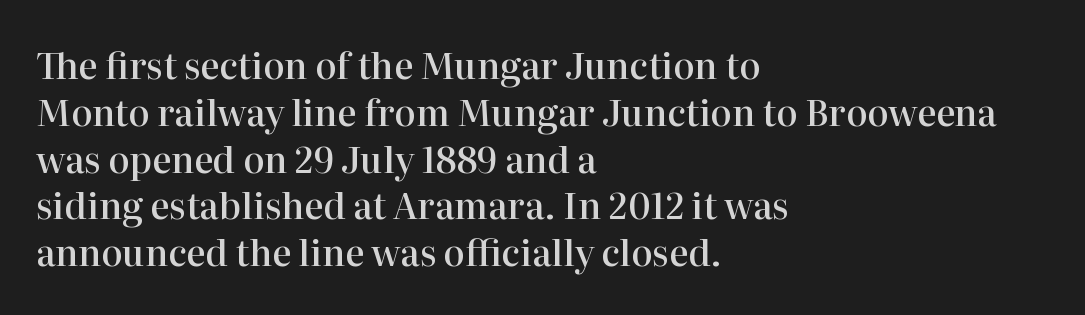
{"serif": "yes", "italic": "no", "bold": "semi", "weight": "semibold", "width": "normal", "stroke_contrast": "high", "x_height": "medium", "monospaced": "no", "underline": "no", "align": "left", "line_spacing": "normal", "line_spacing_ratio": 1.3, "letter_spacing": "normal", "letter_spacing_em": 0.0, "glyph_px": 36}
